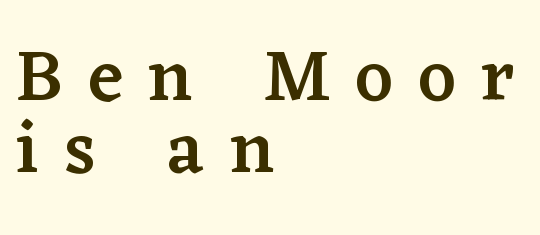
Q: Is the text bold? A: Semi-bold.
Q: Is the text italic (slanted)? A: No, it is upright.
Q: Is the typeface a serif or a sans-serif typeface? A: Serif.
Q: Is the text underlined? A: No.
Q: How is the paragraph aligned? A: Left-aligned.
Q: Is the spacing between letters normal or unusually wide? A: Unusually wide.
Q: Is the spacing between lines tight, normal or loose? A: Tight.
Q: Width (condensed, normal, or wide)? A: Normal.
Q: Stroke contrast? A: Low.
Q: x-height? A: Medium.
Q: Monospaced? A: No.
